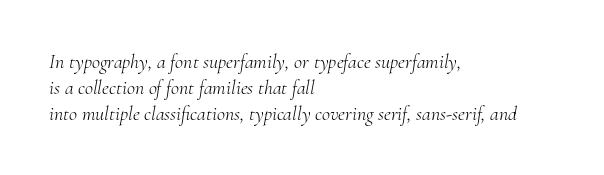
Q: Is the text bold? A: No.
Q: Is the text italic (slanted)? A: Yes, it leans right by about 10 degrees.
Q: Is the text underlined? A: No.
Q: How is the paragraph aligned? A: Left-aligned.
Q: Is the spacing between letters normal or unusually wide? A: Normal.
Q: Is the spacing between lines tight, normal or loose? A: Normal.
